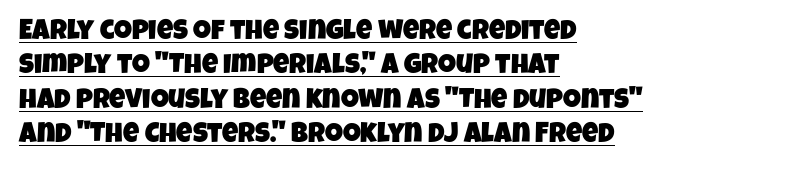
{"serif": "no", "width": "condensed", "stroke_contrast": "low", "x_height": "large", "monospaced": "no", "underline": "yes", "align": "left", "line_spacing_ratio": 1.23, "letter_spacing": "normal", "letter_spacing_em": 0.0, "glyph_px": 28}
